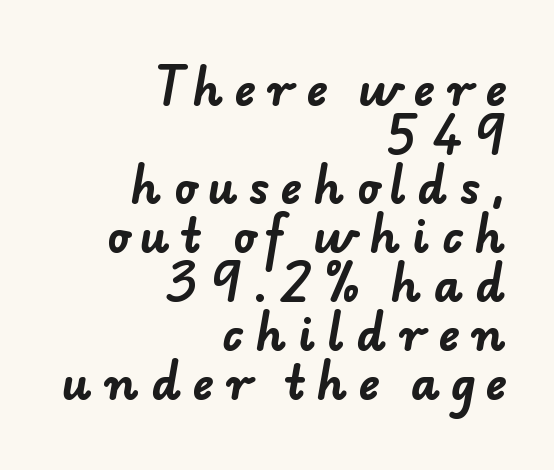
Q: Is the text bold? A: Yes.
Q: Is the typeface a serif or a sans-serif typeface? A: Sans-serif.
Q: Is the text underlined? A: No.
Q: How is the paragraph aligned? A: Right-aligned.
Q: Is the spacing between letters normal or unusually wide? A: Unusually wide.
Q: Is the spacing between lines tight, normal or loose? A: Tight.
Q: Width (condensed, normal, or wide)? A: Normal.
Q: Stroke contrast? A: Low.
Q: x-height? A: Small.
Q: Monospaced? A: No.
